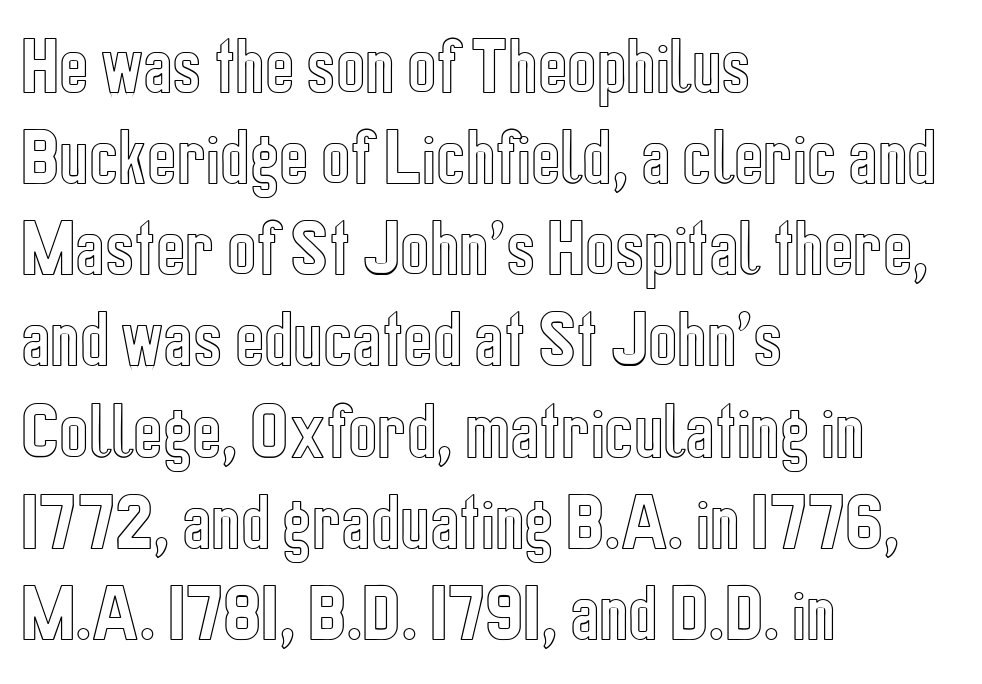
Q: Is the text italic (slanted)? A: No, it is upright.
Q: Is the text underlined? A: No.
Q: How is the paragraph aligned? A: Left-aligned.
Q: Is the spacing between letters normal or unusually wide? A: Normal.
Q: Is the spacing between lines tight, normal or loose? A: Normal.
Q: Width (condensed, normal, or wide)? A: Condensed.
Q: x-height? A: Medium.
Q: Monospaced? A: No.
